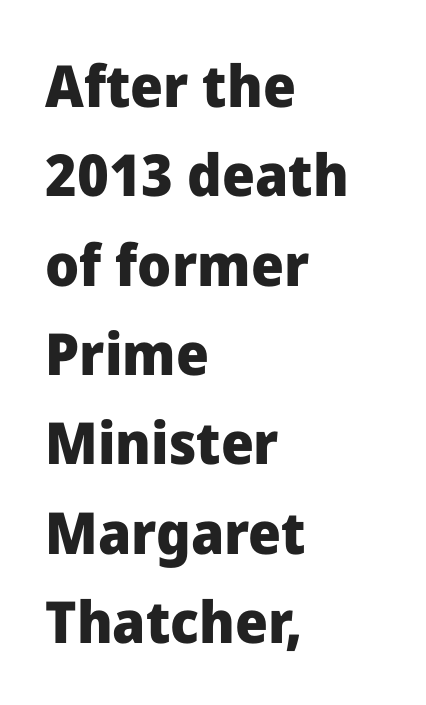
{"serif": "no", "italic": "no", "bold": "yes", "weight": "heavy", "width": "normal", "stroke_contrast": "low", "x_height": "medium", "monospaced": "no", "underline": "no", "align": "left", "line_spacing": "normal", "line_spacing_ratio": 1.54, "letter_spacing": "normal", "letter_spacing_em": 0.0, "glyph_px": 58}
